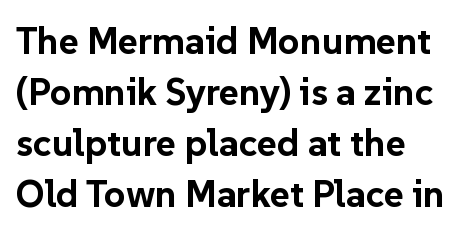
The text was rendered using a sans face with plain stroke endings. The lines sit at an ordinary, default distance from one another. Glance below the letters and you will spot only blank space. Its strokes are broad and dark, the hallmark of bold type.
